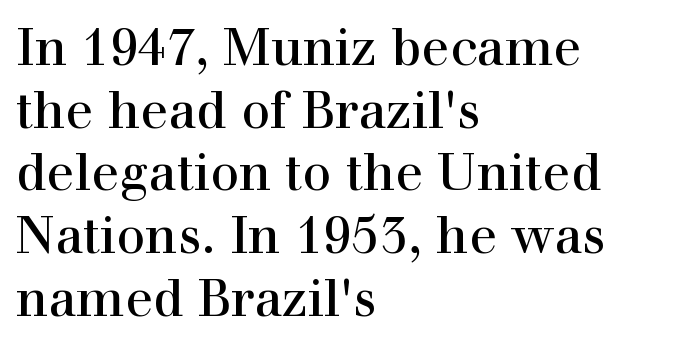
Q: Is the text italic (slanted)? A: No, it is upright.
Q: Is the typeface a serif or a sans-serif typeface? A: Serif.
Q: Is the text underlined? A: No.
Q: How is the paragraph aligned? A: Left-aligned.
Q: Is the spacing between letters normal or unusually wide? A: Normal.
Q: Width (condensed, normal, or wide)? A: Normal.
Q: x-height? A: Medium.
Q: Monospaced? A: No.
